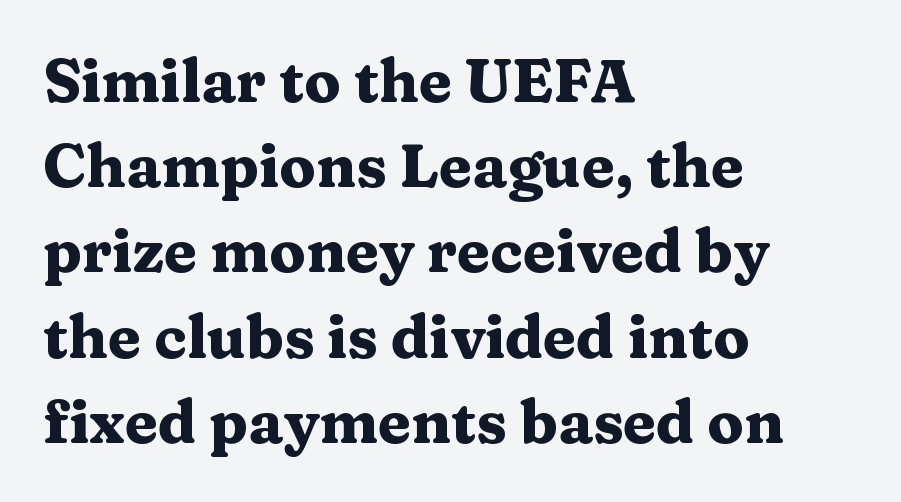
{"serif": "yes", "italic": "no", "bold": "yes", "weight": "heavy", "width": "wide", "stroke_contrast": "medium", "x_height": "medium", "monospaced": "no", "underline": "no", "align": "left", "line_spacing": "normal", "line_spacing_ratio": 1.42, "letter_spacing": "normal", "letter_spacing_em": 0.0, "glyph_px": 60}
